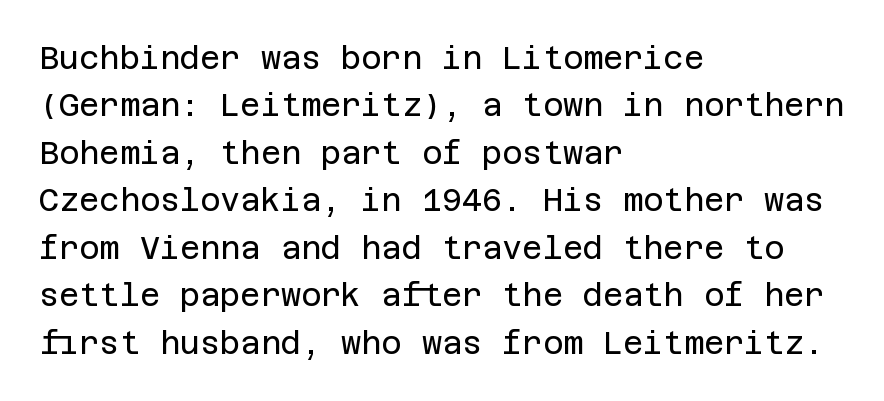
The image shows 31 px regular-weight sans-serif type, upright; set left-aligned, normal line spacing (1.53x), normal letter spacing, not underlined; low stroke contrast and a large x-height.
